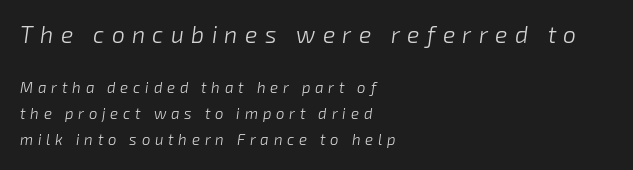
{"italic": "yes", "lean": "right", "slant_degrees": 8, "bold": "no", "underline": "no", "align": "left", "line_spacing_ratio": 1.73, "letter_spacing": "wide", "letter_spacing_em": 0.32, "larger_block": "first", "size_ratio": 1.53, "glyph_px": 23}
